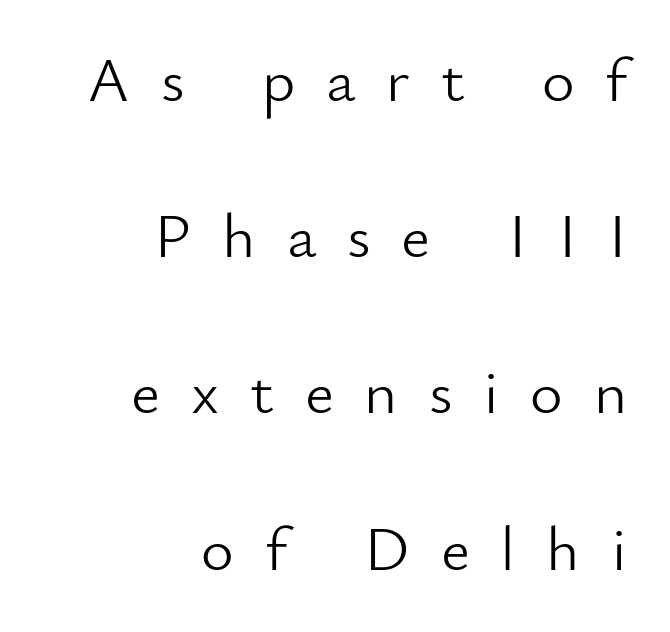
The image shows 63 px light sans-serif type, upright; set right-aligned, loose line spacing (2.48x), unusually wide letter spacing (+0.49 em), not underlined; low stroke contrast and a small x-height.
